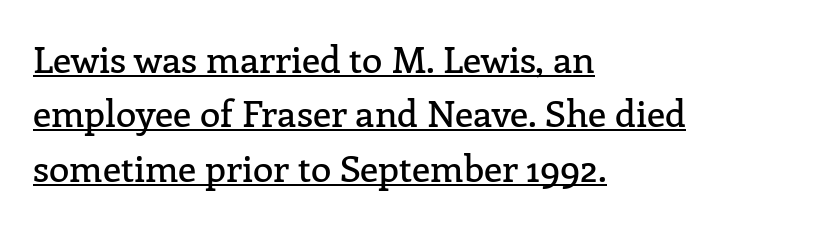
Q: Is the text italic (slanted)? A: No, it is upright.
Q: Is the typeface a serif or a sans-serif typeface? A: Serif.
Q: Is the text underlined? A: Yes.
Q: How is the paragraph aligned? A: Left-aligned.
Q: Is the spacing between letters normal or unusually wide? A: Normal.
Q: Is the spacing between lines tight, normal or loose? A: Normal.
Q: Width (condensed, normal, or wide)? A: Normal.
Q: Stroke contrast? A: Low.
Q: x-height? A: Medium.
Q: Monospaced? A: No.
